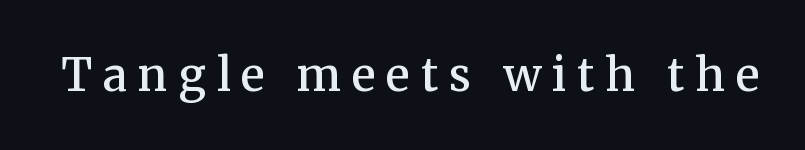
The image shows 45 px semibold serif type, upright; set unusually wide letter spacing (+0.24 em), not underlined; medium stroke contrast and a medium x-height.
